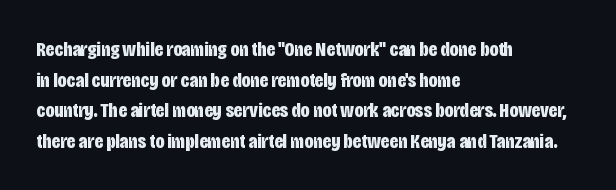
{"italic": "no", "bold": "yes", "underline": "no", "align": "left", "line_spacing": "normal", "line_spacing_ratio": 1.46, "letter_spacing": "normal", "letter_spacing_em": 0.0, "glyph_px": 21}
